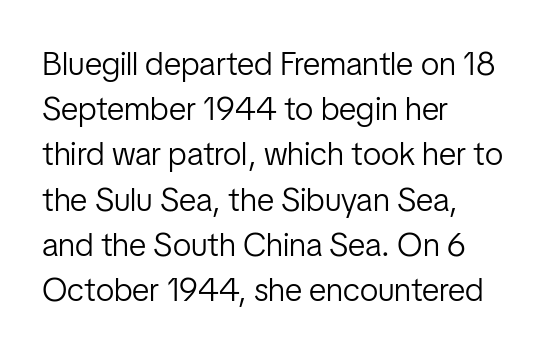
{"serif": "no", "italic": "no", "bold": "no", "weight": "light", "width": "condensed", "stroke_contrast": "low", "x_height": "medium", "monospaced": "no", "underline": "no", "align": "left", "line_spacing": "normal", "line_spacing_ratio": 1.37, "letter_spacing": "normal", "letter_spacing_em": 0.0, "glyph_px": 33}
